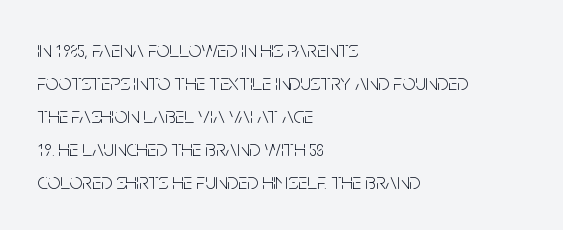
Honestly, the row spacing looks completely unremarkable. Caption: face not bold, strokes unweighted. Posture: vertical. This rendering features lettering with no underline. The setting favours the left margin, as ordinary paragraphs usually do.
